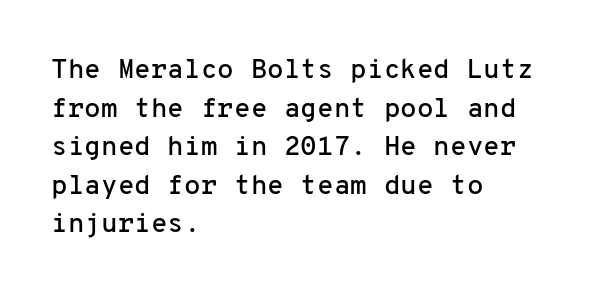
The image shows 27 px text type, upright; set left-aligned, normal line spacing (1.43x), normal letter spacing, not underlined.
